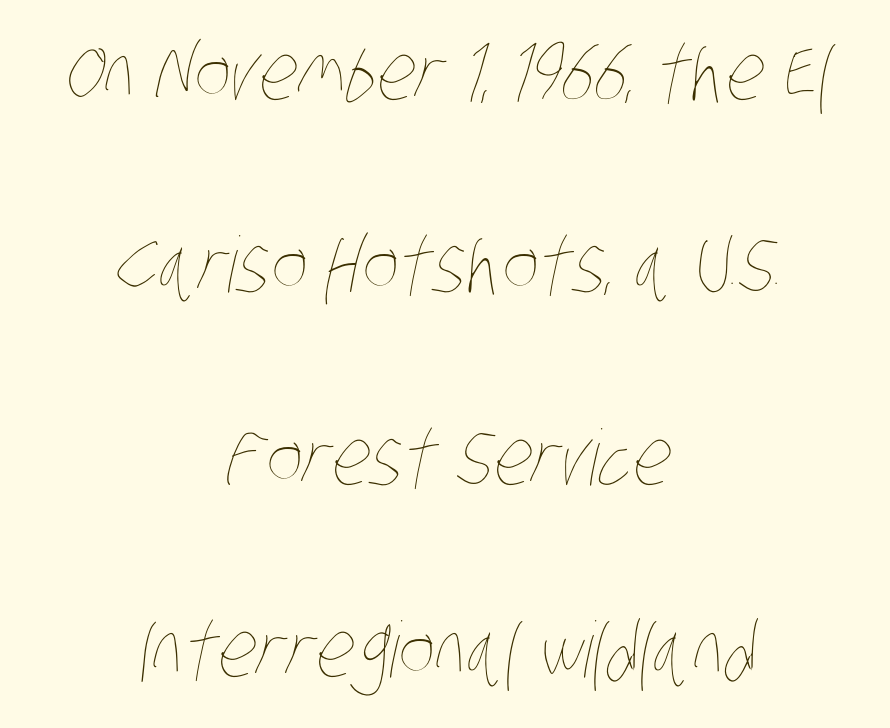
Compared with a flush-left layout, this one balances lines on the center instead. The baseline area is clear. The face used here is proportionally spaced, like ordinary book or web type. Is the type heavy? It reads as light-to-regular instead. You could fit nearly another row in the gap between these rows. How are the letters spaced? Ordinarily, with no added tracking.
